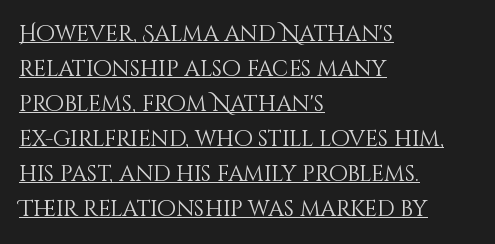
Every character sits straight up, as roman type does. The strokes are not fattened; the text isn't bold. The rows are spaced the way most documents space them. There is no visible air inserted between adjacent glyphs. Emphasis is given by a line drawn under the lettering.
